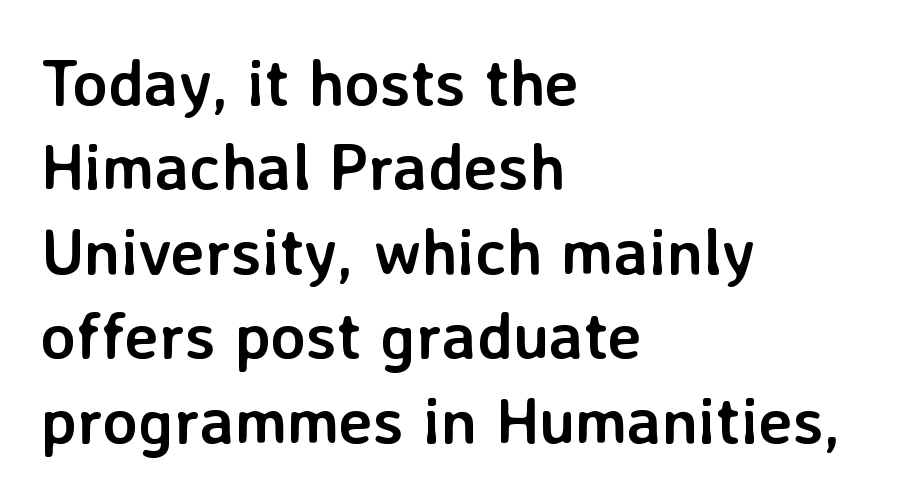
Q: Is the text bold? A: Yes.
Q: Is the text italic (slanted)? A: No, it is upright.
Q: Is the typeface a serif or a sans-serif typeface? A: Sans-serif.
Q: Is the text underlined? A: No.
Q: How is the paragraph aligned? A: Left-aligned.
Q: Is the spacing between letters normal or unusually wide? A: Normal.
Q: Is the spacing between lines tight, normal or loose? A: Normal.
Q: Width (condensed, normal, or wide)? A: Normal.
Q: Stroke contrast? A: Low.
Q: x-height? A: Medium.
Q: Monospaced? A: No.
